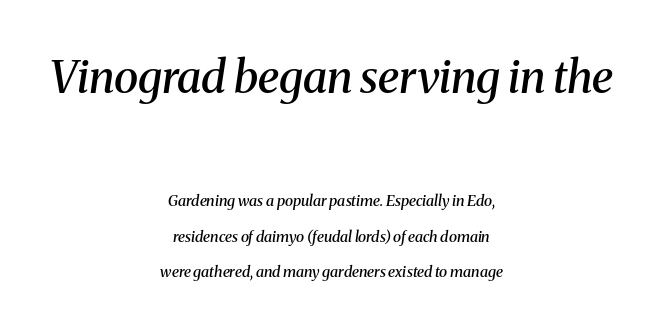
Q: Is the text bold? A: Semi-bold.
Q: Is the text italic (slanted)? A: Yes, it leans right by about 8 degrees.
Q: Is the typeface a serif or a sans-serif typeface? A: Serif.
Q: Is the text underlined? A: No.
Q: How is the paragraph aligned? A: Centered.
Q: Is the spacing between letters normal or unusually wide? A: Normal.
Q: Is the spacing between lines tight, normal or loose? A: Loose.
Q: Which block of text is set in a larger size, the first (top) or the second (bottom)? A: The first (top) one.
Q: Width (condensed, normal, or wide)? A: Normal.
Q: Stroke contrast? A: Medium.
Q: x-height? A: Medium.
Q: Monospaced? A: No.
